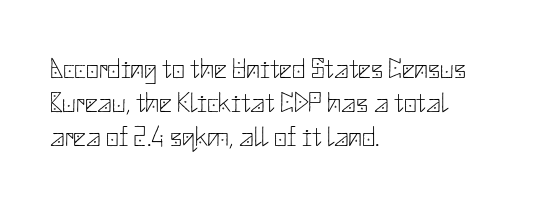
Q: Is the text bold? A: No.
Q: Is the text italic (slanted)? A: No, it is upright.
Q: Is the typeface a serif or a sans-serif typeface? A: Sans-serif.
Q: Is the text underlined? A: No.
Q: How is the paragraph aligned? A: Left-aligned.
Q: Is the spacing between letters normal or unusually wide? A: Normal.
Q: Width (condensed, normal, or wide)? A: Normal.
Q: Stroke contrast? A: Low.
Q: x-height? A: Small.
